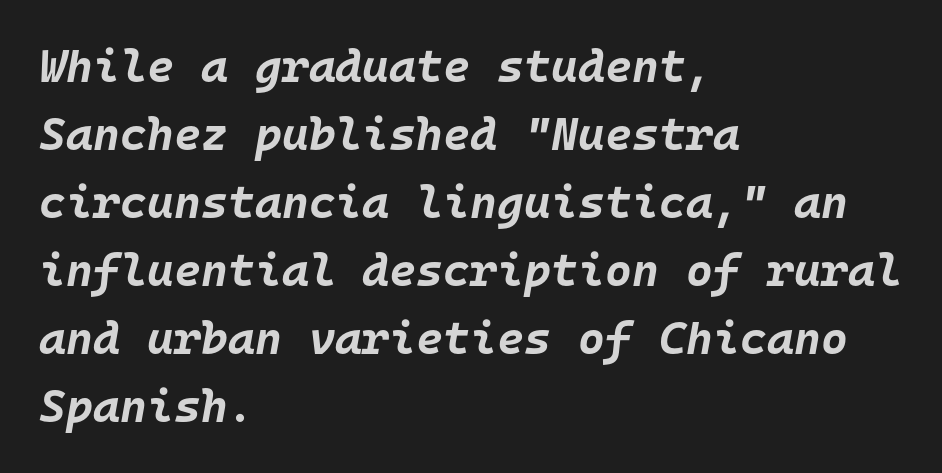
Q: Is the text bold? A: Yes.
Q: Is the text italic (slanted)? A: Yes, it leans right by about 10 degrees.
Q: Is the text underlined? A: No.
Q: How is the paragraph aligned? A: Left-aligned.
Q: Is the spacing between letters normal or unusually wide? A: Normal.
Q: Is the spacing between lines tight, normal or loose? A: Normal.
Q: Width (condensed, normal, or wide)? A: Normal.
Q: Stroke contrast? A: Low.
Q: x-height? A: Large.
Q: Monospaced? A: Yes.
